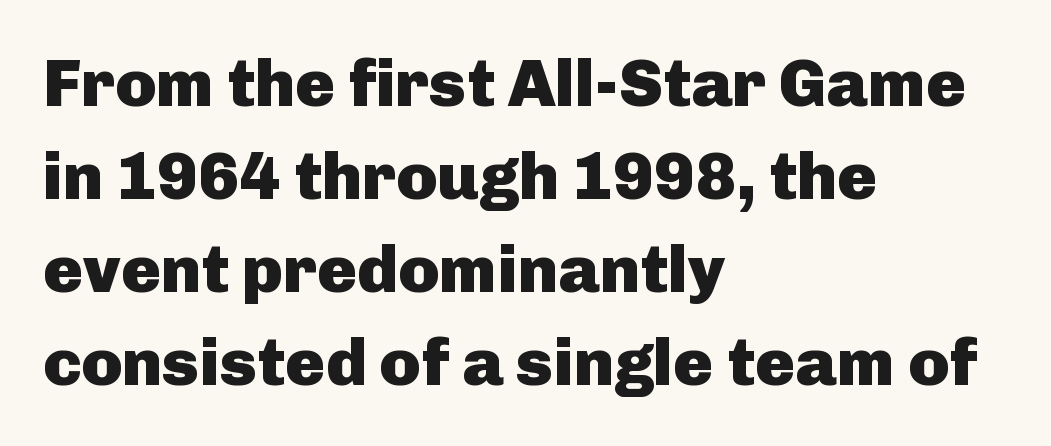
The image shows 67 px heavy sans-serif type, upright; set left-aligned, normal line spacing (1.39x), normal letter spacing, not underlined; low stroke contrast and a medium x-height.
